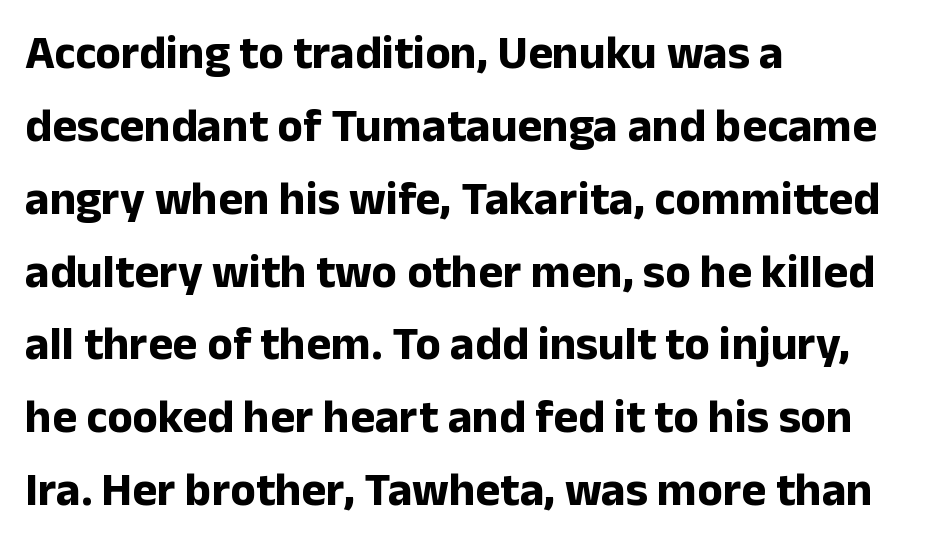
{"serif": "no", "italic": "no", "bold": "yes", "weight": "bold", "width": "normal", "stroke_contrast": "low", "x_height": "medium", "monospaced": "no", "underline": "no", "align": "left", "line_spacing": "normal", "line_spacing_ratio": 1.55, "letter_spacing": "normal", "letter_spacing_em": 0.0, "glyph_px": 47}
